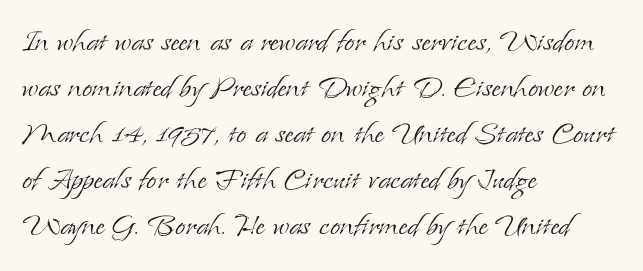
The paragraph shown leans on its left margin. Each letter keeps its own natural width here, so spacing adapts to shape. The typeface chosen for these lines features serifs. Stems and bowls with no extra thickness — not bold.
